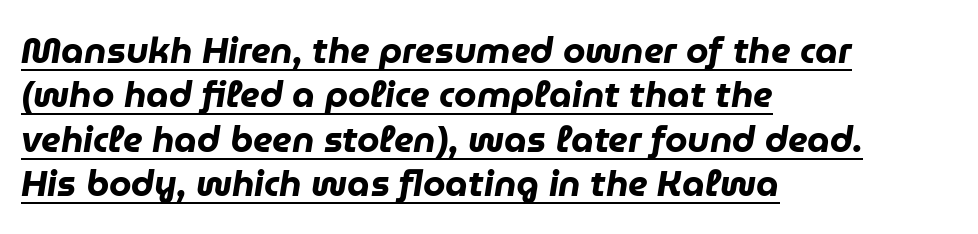
{"italic": "yes", "lean": "right", "slant_degrees": 9, "bold": "yes", "weight": "heavy", "width": "normal", "stroke_contrast": "low", "x_height": "medium", "monospaced": "no", "underline": "yes", "align": "left", "line_spacing_ratio": 1.23, "letter_spacing": "normal", "letter_spacing_em": 0.0, "glyph_px": 36}
